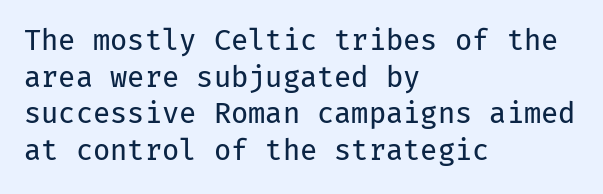
Q: Is the text bold? A: No.
Q: Is the text italic (slanted)? A: No, it is upright.
Q: Is the typeface a serif or a sans-serif typeface? A: Sans-serif.
Q: Is the text underlined? A: No.
Q: How is the paragraph aligned? A: Left-aligned.
Q: Is the spacing between letters normal or unusually wide? A: Normal.
Q: Is the spacing between lines tight, normal or loose? A: Normal.
Q: Width (condensed, normal, or wide)? A: Normal.
Q: Stroke contrast? A: Low.
Q: x-height? A: Medium.
Q: Monospaced? A: Yes.
